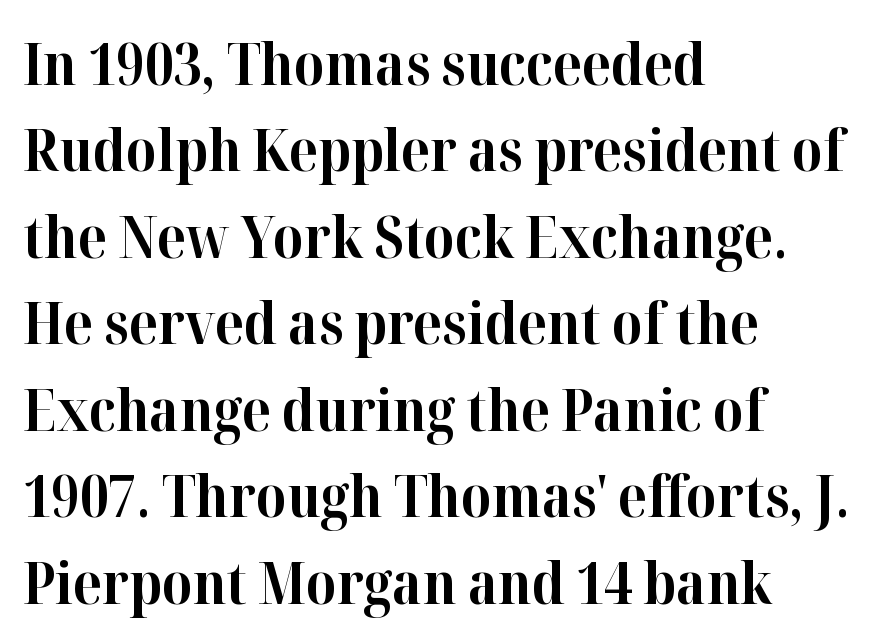
Letters rest on an invisible, unmarked baseline. This sample uses a serif face. Think of a printed novel: that variable character pitch is what you see here. The rows are spaced the way most documents space them. This sample is left-justified, so line endings fall wherever the words run out. These lines carry a lot of weight — the face is fully bold.
